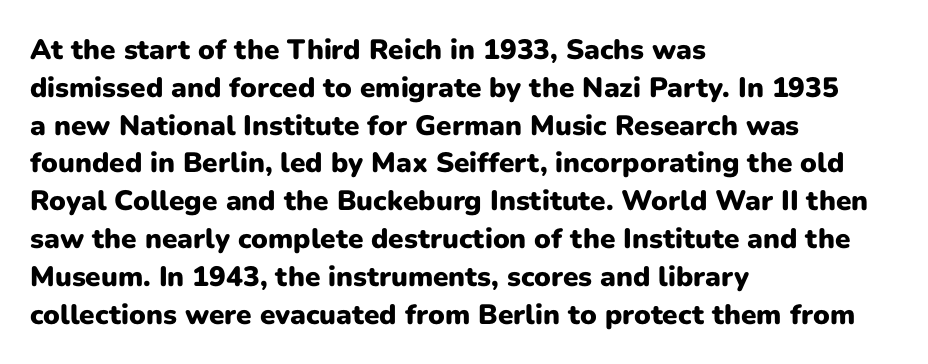
Q: Is the text bold? A: Yes.
Q: Is the text italic (slanted)? A: No, it is upright.
Q: Is the typeface a serif or a sans-serif typeface? A: Sans-serif.
Q: Is the text underlined? A: No.
Q: How is the paragraph aligned? A: Left-aligned.
Q: Is the spacing between letters normal or unusually wide? A: Normal.
Q: Is the spacing between lines tight, normal or loose? A: Normal.
Q: Width (condensed, normal, or wide)? A: Normal.
Q: Stroke contrast? A: Low.
Q: x-height? A: Medium.
Q: Monospaced? A: No.
